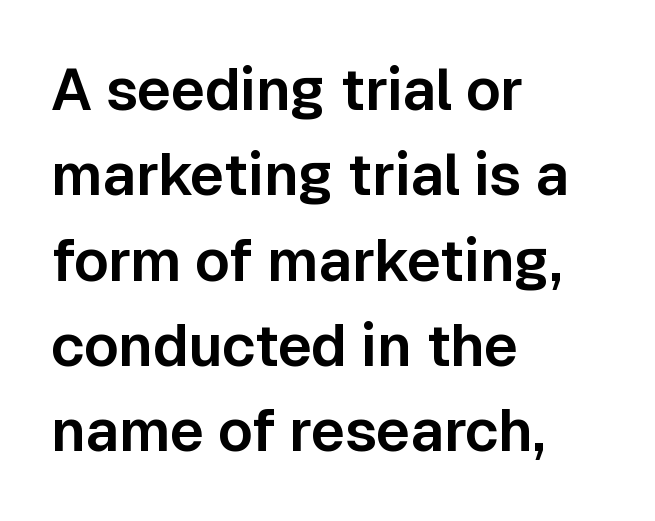
You can tell from the bare stems that sans-serif type was used. The paragraph has a hard left edge and a soft right edge. Note the varied advance widths — an 'i' is clearly narrower than an 'm'. The space directly below the letters is spotless. A typesetter would call this leading conventional body-copy spacing.
